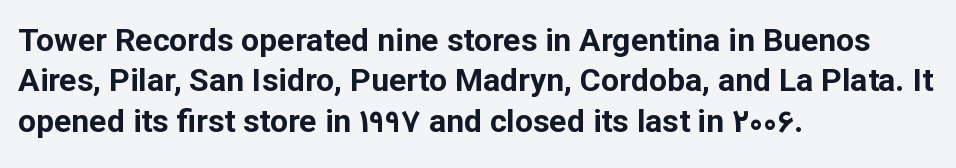
Q: Is the text bold? A: Yes.
Q: Is the text italic (slanted)? A: No, it is upright.
Q: Is the typeface a serif or a sans-serif typeface? A: Sans-serif.
Q: Is the text underlined? A: No.
Q: How is the paragraph aligned? A: Left-aligned.
Q: Is the spacing between letters normal or unusually wide? A: Normal.
Q: Is the spacing between lines tight, normal or loose? A: Normal.
Q: Width (condensed, normal, or wide)? A: Normal.
Q: Stroke contrast? A: Low.
Q: x-height? A: Medium.
Q: Monospaced? A: No.
